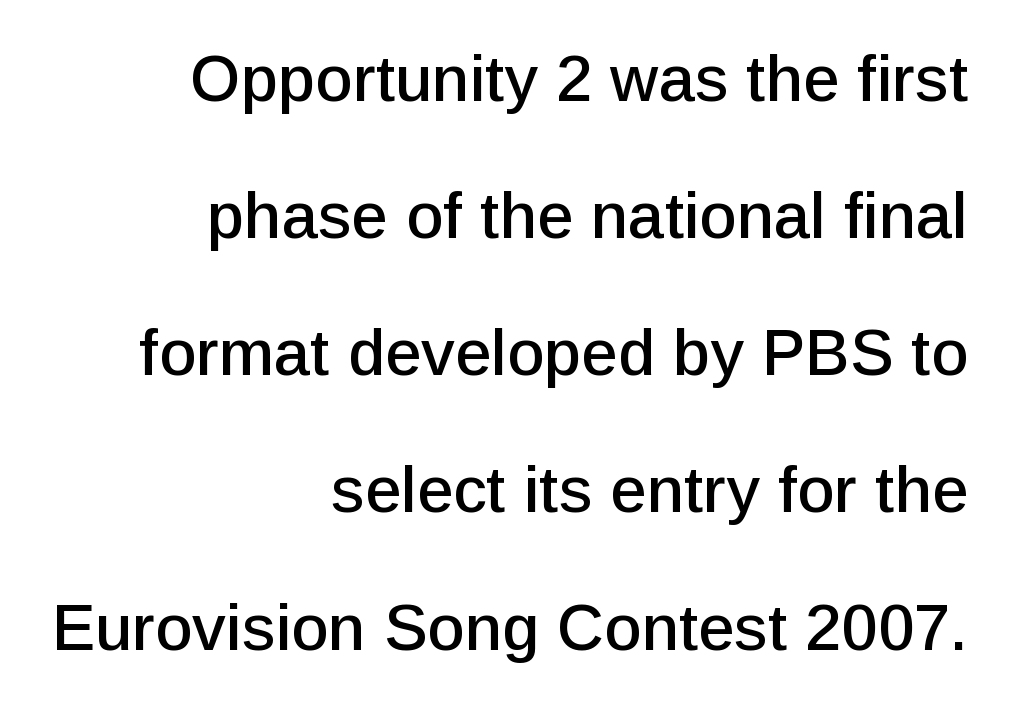
{"serif": "no", "italic": "no", "width": "normal", "stroke_contrast": "low", "x_height": "medium", "monospaced": "no", "underline": "no", "align": "right", "line_spacing": "loose", "line_spacing_ratio": 2.11, "letter_spacing": "normal", "letter_spacing_em": 0.0, "glyph_px": 65}
